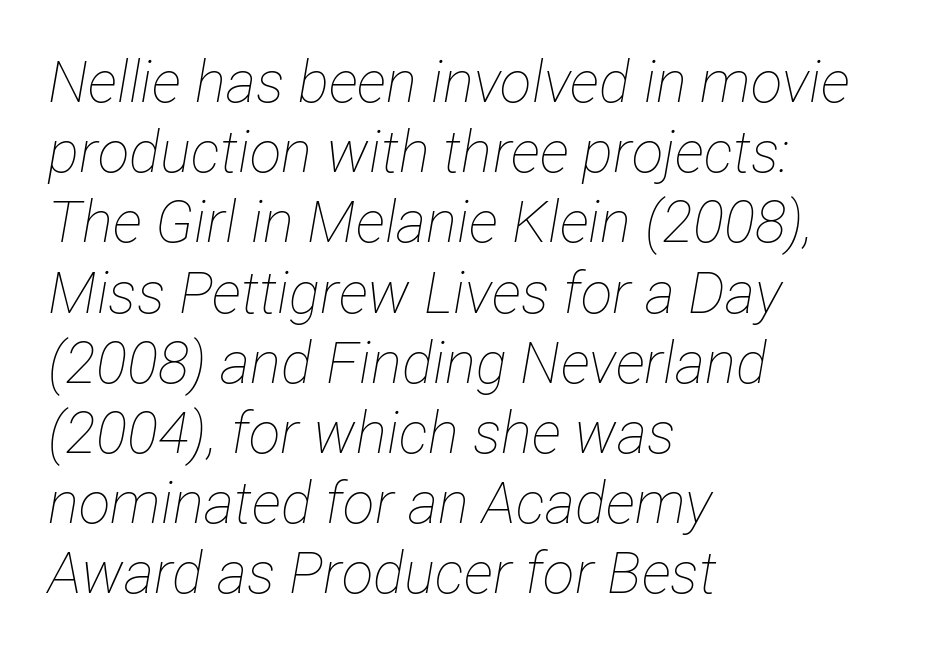
Tall strokes in this sample are angled rather than plumb. Inter-character spacing is left at the font's built-in metrics. Counters stay open thanks to moderate or lighter strokes. Note the varied advance widths — an 'i' is clearly narrower than an 'm'.
